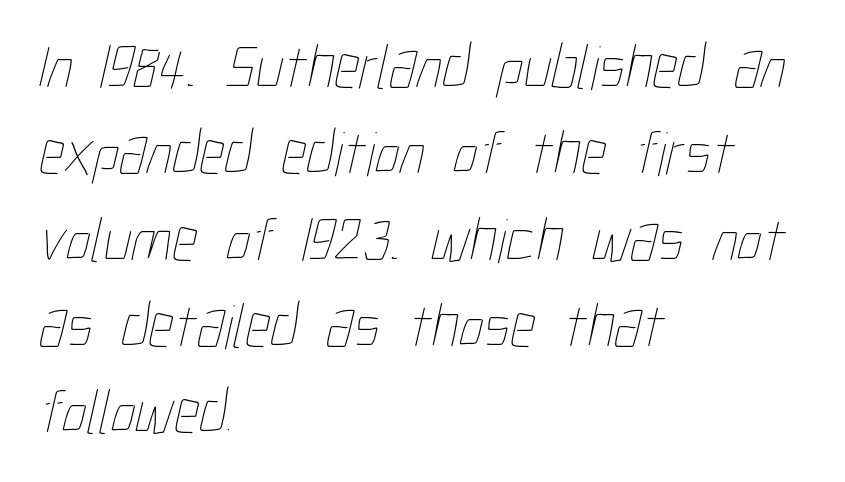
{"bold": "no", "weight": "thin", "width": "condensed", "stroke_contrast": "low", "x_height": "medium", "monospaced": "no", "underline": "no", "align": "left", "line_spacing": "normal", "line_spacing_ratio": 1.37, "letter_spacing": "normal", "letter_spacing_em": 0.0, "glyph_px": 63}
